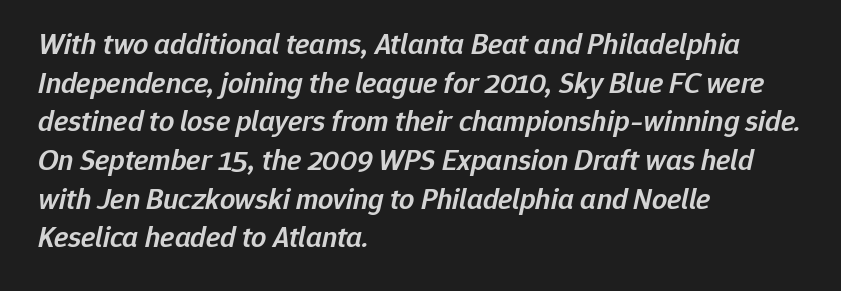
{"italic": "yes", "lean": "right", "slant_degrees": 12, "bold": "semi", "weight": "semibold", "width": "normal", "stroke_contrast": "low", "x_height": "medium", "monospaced": "no", "underline": "no", "align": "left", "line_spacing": "normal", "line_spacing_ratio": 1.29, "letter_spacing": "normal", "letter_spacing_em": 0.0, "glyph_px": 30}
